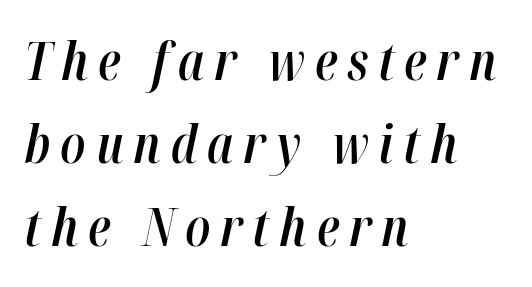
Check the space under the baseline: it is left empty. Alignment: flush left. Yep, that's italic — everything's leaning. This sample has the flowing, uneven cadence of proportional lettering. The face used here is a semibold: visibly heavier than regular, lighter than bold.
